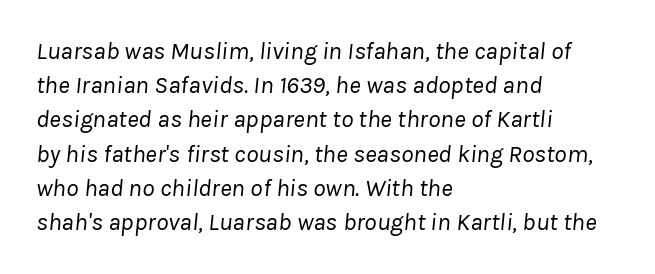
Q: Is the text bold? A: No.
Q: Is the text italic (slanted)? A: Yes, it leans right by about 8 degrees.
Q: Is the text underlined? A: No.
Q: How is the paragraph aligned? A: Left-aligned.
Q: Is the spacing between letters normal or unusually wide? A: Normal.
Q: Is the spacing between lines tight, normal or loose? A: Normal.
